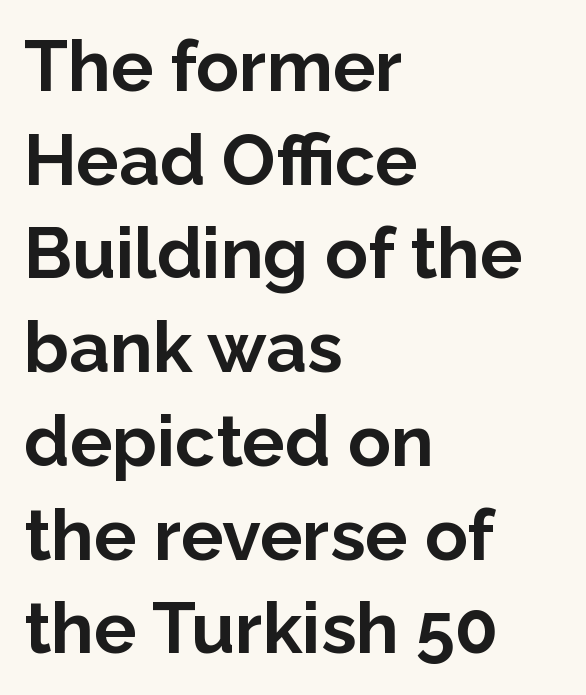
Q: Is the text bold? A: Yes.
Q: Is the text italic (slanted)? A: No, it is upright.
Q: Is the typeface a serif or a sans-serif typeface? A: Sans-serif.
Q: Is the text underlined? A: No.
Q: How is the paragraph aligned? A: Left-aligned.
Q: Is the spacing between letters normal or unusually wide? A: Normal.
Q: Is the spacing between lines tight, normal or loose? A: Normal.
Q: Width (condensed, normal, or wide)? A: Normal.
Q: Stroke contrast? A: Low.
Q: x-height? A: Medium.
Q: Monospaced? A: No.
